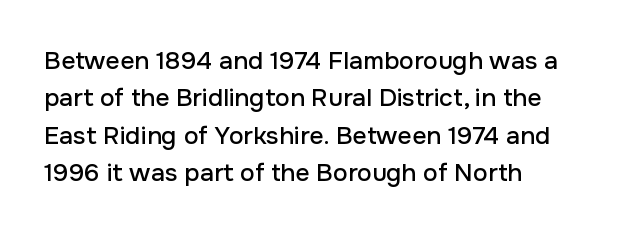
{"italic": "no", "underline": "no", "line_spacing": "normal", "line_spacing_ratio": 1.5, "letter_spacing": "normal", "letter_spacing_em": 0.0, "glyph_px": 25}
